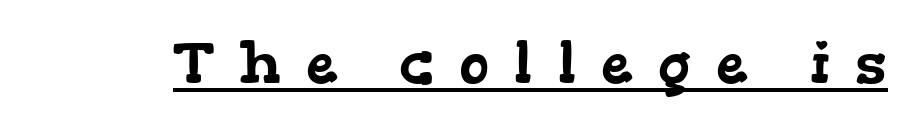
{"serif": "yes", "width": "wide", "stroke_contrast": "low", "x_height": "medium", "monospaced": "no", "underline": "yes", "letter_spacing": "wide", "letter_spacing_em": 0.44, "glyph_px": 57}
